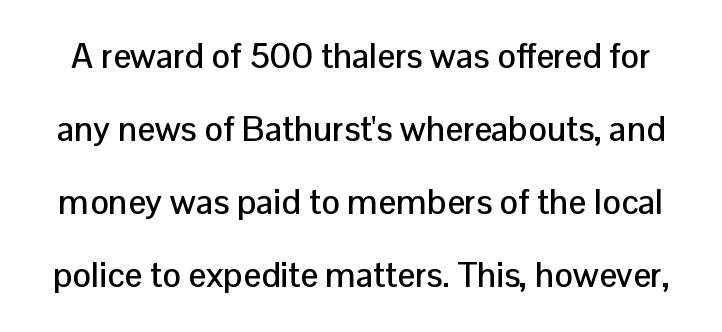
Q: Is the text italic (slanted)? A: No, it is upright.
Q: Is the typeface a serif or a sans-serif typeface? A: Sans-serif.
Q: Is the text underlined? A: No.
Q: Is the spacing between letters normal or unusually wide? A: Normal.
Q: Is the spacing between lines tight, normal or loose? A: Loose.
Q: Width (condensed, normal, or wide)? A: Normal.
Q: Stroke contrast? A: Low.
Q: x-height? A: Medium.
Q: Monospaced? A: No.
